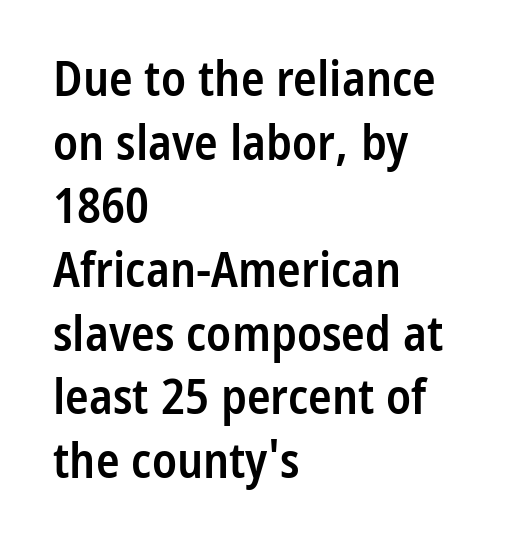
Tracking here is standard; glyphs follow each other at the usual distance. The area under the type is left untouched. The rendering shows plain stroke endings on the letterforms — a sans-serif design. Italic: no, the glyphs are upright roman. The text block is weighted toward the left margin, trailing off unevenly rightward. How heavy is the stroke? Medium-heavy — a semibold, shy of bold.
